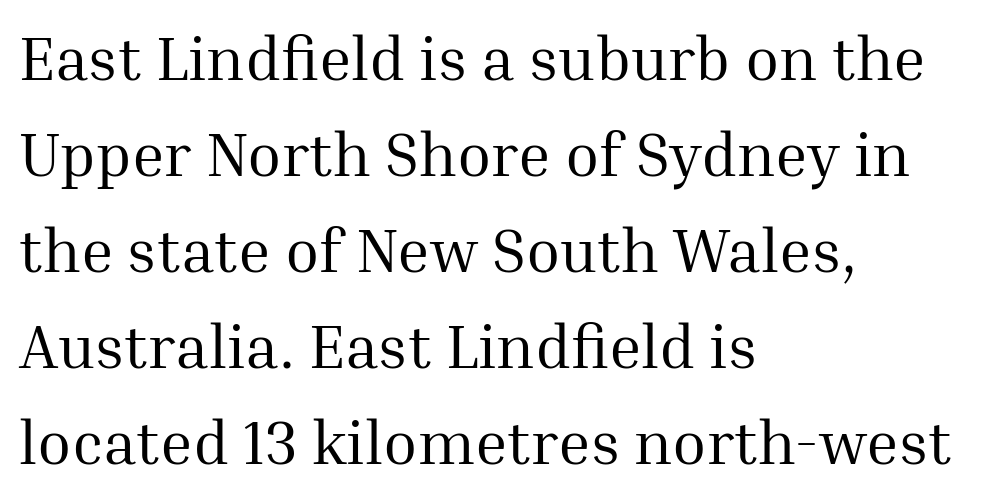
{"serif": "yes", "italic": "no", "bold": "no", "weight": "regular", "width": "normal", "stroke_contrast": "medium", "x_height": "medium", "monospaced": "no", "underline": "no", "align": "left", "line_spacing": "normal", "line_spacing_ratio": 1.55, "letter_spacing": "normal", "letter_spacing_em": 0.0, "glyph_px": 62}
